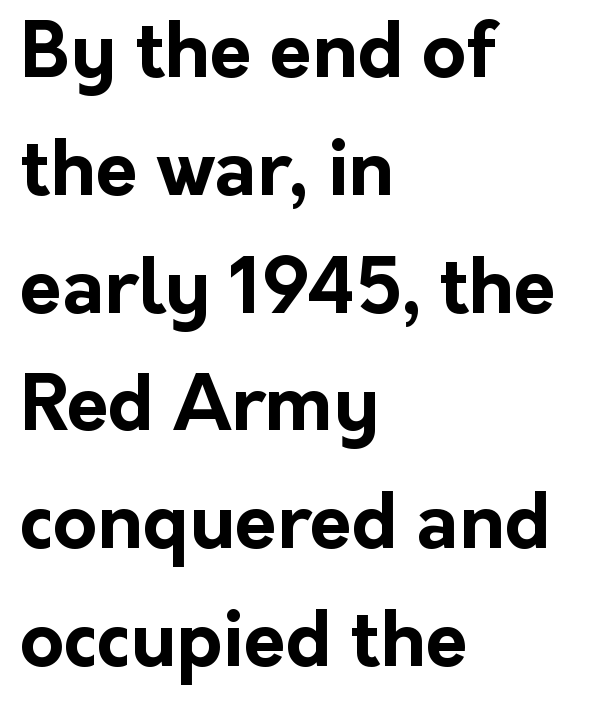
{"serif": "no", "italic": "no", "bold": "yes", "weight": "bold", "width": "normal", "stroke_contrast": "low", "x_height": "medium", "monospaced": "no", "underline": "no", "align": "left", "line_spacing": "normal", "line_spacing_ratio": 1.55, "letter_spacing": "normal", "letter_spacing_em": 0.0, "glyph_px": 76}
